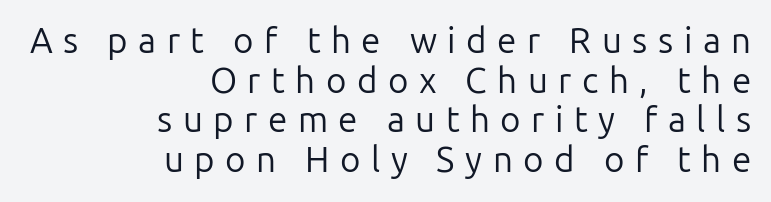
Q: Is the text bold? A: No.
Q: Is the text italic (slanted)? A: No, it is upright.
Q: Is the typeface a serif or a sans-serif typeface? A: Sans-serif.
Q: Is the text underlined? A: No.
Q: How is the paragraph aligned? A: Right-aligned.
Q: Is the spacing between letters normal or unusually wide? A: Unusually wide.
Q: Is the spacing between lines tight, normal or loose? A: Tight.
Q: Width (condensed, normal, or wide)? A: Normal.
Q: Stroke contrast? A: Low.
Q: x-height? A: Medium.
Q: Monospaced? A: No.
